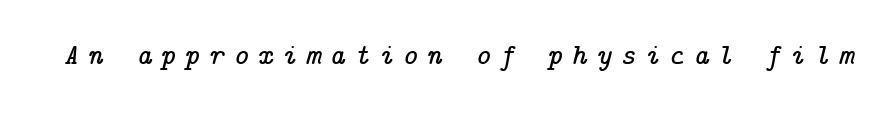
{"serif": "yes", "italic": "yes", "lean": "right", "slant_degrees": 14, "width": "normal", "stroke_contrast": "low", "x_height": "medium", "underline": "no", "letter_spacing": "wide", "letter_spacing_em": 0.31, "glyph_px": 29}
